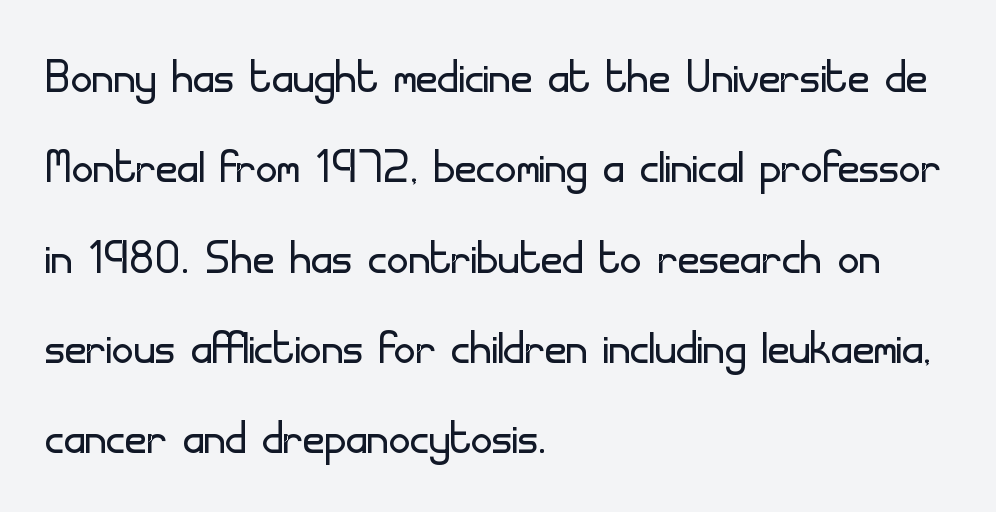
The letters stand straight up with perfectly vertical stems. No letter is thick-stroked: the sample isn't bold. The designer left line spacing at the default. I'd call this a sans setting — the letters go barefoot. The foot of each line stays bare and open. Caption: multi-line text, flush left, ragged right.
